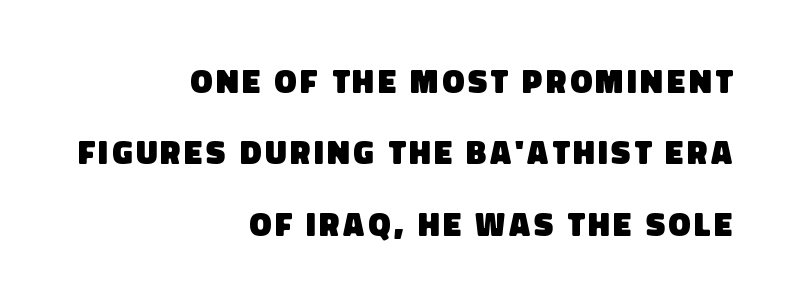
{"serif": "no", "bold": "yes", "weight": "heavy", "width": "normal", "stroke_contrast": "low", "x_height": "large", "monospaced": "no", "underline": "no", "align": "right", "line_spacing": "loose", "line_spacing_ratio": 2.16, "glyph_px": 33}
